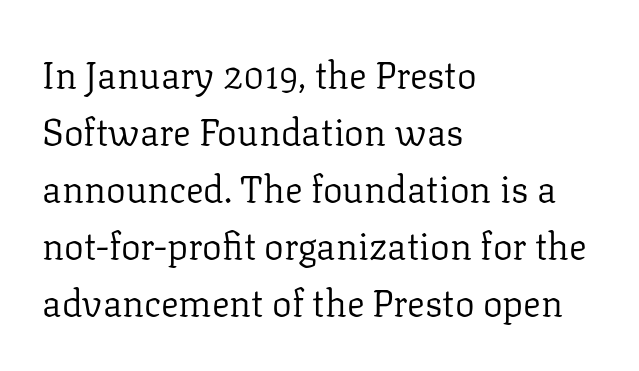
Q: Is the text bold? A: No.
Q: Is the text italic (slanted)? A: No, it is upright.
Q: Is the typeface a serif or a sans-serif typeface? A: Serif.
Q: Is the text underlined? A: No.
Q: How is the paragraph aligned? A: Left-aligned.
Q: Is the spacing between letters normal or unusually wide? A: Normal.
Q: Is the spacing between lines tight, normal or loose? A: Normal.
Q: Width (condensed, normal, or wide)? A: Normal.
Q: Stroke contrast? A: Low.
Q: x-height? A: Medium.
Q: Monospaced? A: No.
